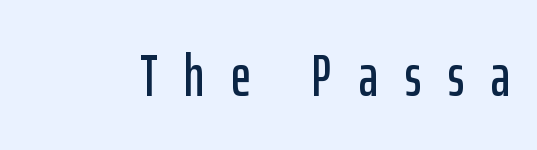
Q: Is the text italic (slanted)? A: No, it is upright.
Q: Is the typeface a serif or a sans-serif typeface? A: Sans-serif.
Q: Is the text underlined? A: No.
Q: Is the spacing between letters normal or unusually wide? A: Unusually wide.
Q: Width (condensed, normal, or wide)? A: Condensed.
Q: Stroke contrast? A: Low.
Q: x-height? A: Medium.
Q: Monospaced? A: No.
